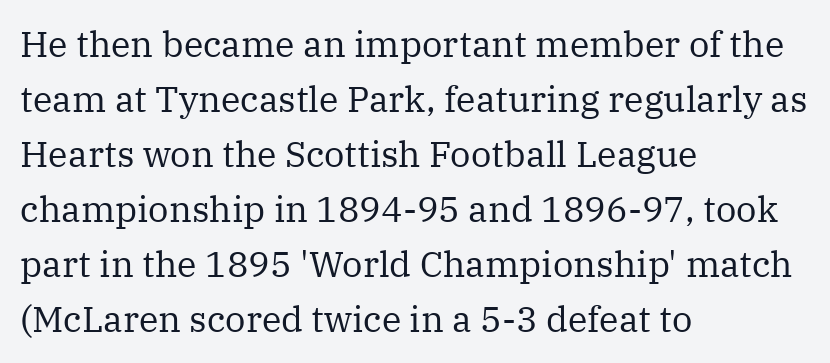
Compared with typical paragraphs, the rows here are spaced about the same. These lines are rendered in a variable-pitch font. Layout note: lines flush left. Unlike italic type, these characters show no tilt at all.
